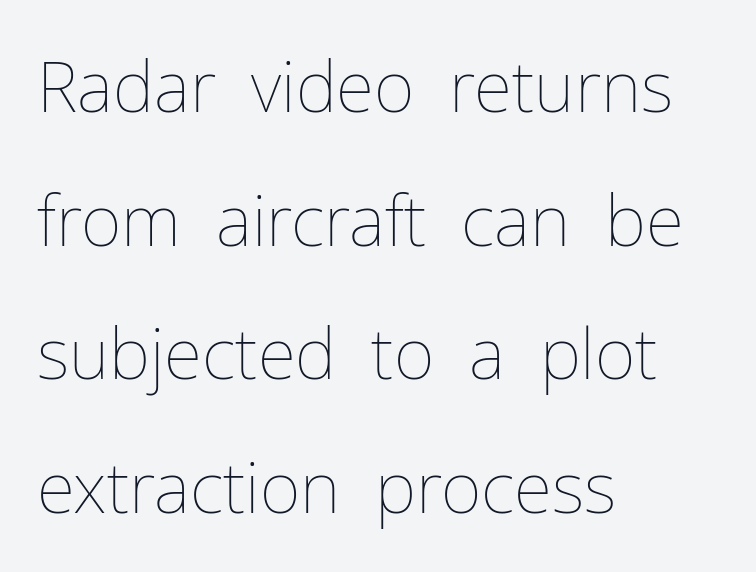
The image shows 70 px thin type, upright; set left-aligned, loose line spacing (1.91x), normal letter spacing, not underlined; low stroke contrast and a medium x-height.
